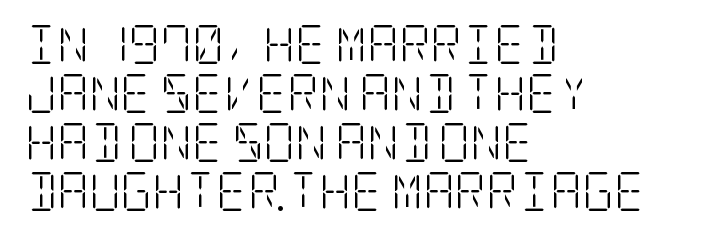
This sample is left-justified, so line endings fall wherever the words run out. This sample uses plain, unmodified letter spacing. The letters stand straight up with perfectly vertical stems. Is the stroke heavy? The answer is a plain regular-or-lighter.
